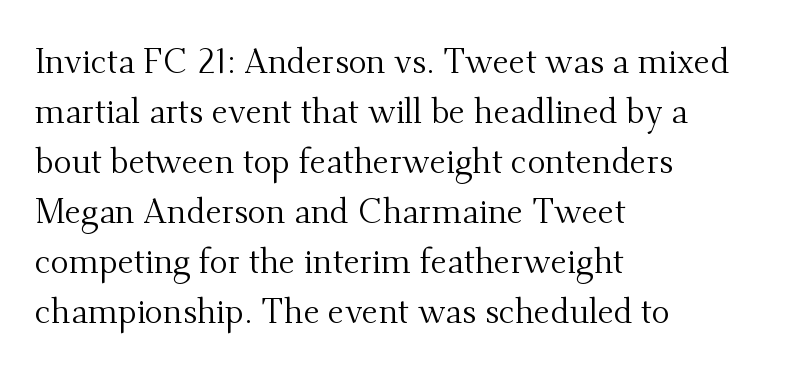
Compared with a centered layout, this one pins lines to the left instead. This is the regular roman posture of the typeface. Each new line begins a customary step beneath the previous one. Examine the stroke ends and you'll spot serifs. Descenders are the only things crossing below the line.
